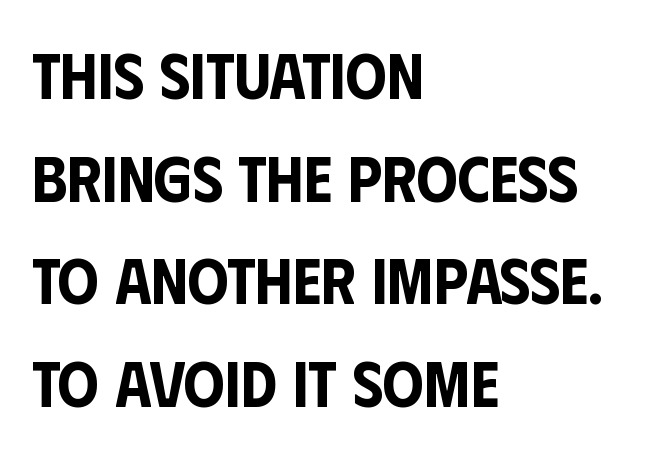
Does the copy run flush right? No — it runs flush left. The rows are spaced the way most documents space them. You can tell from the bare stems that sans-serif type was used. Does extra space separate the letters? No, they use regular spacing.
